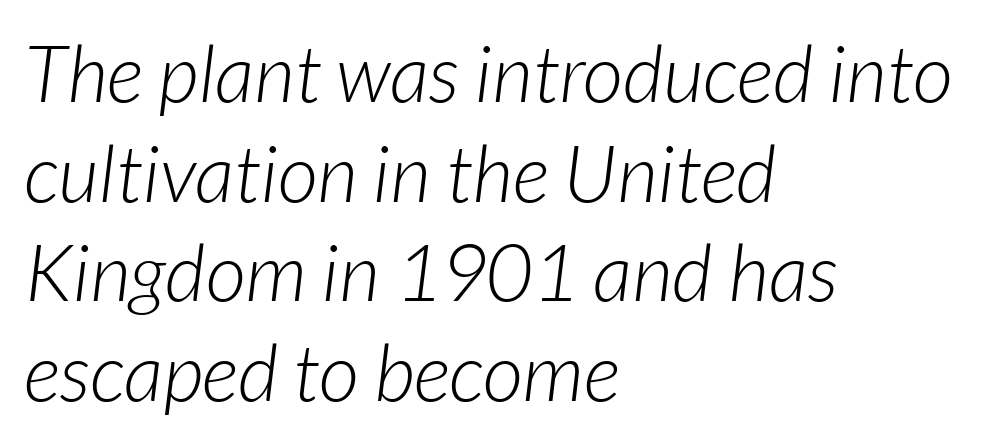
The image shows 79 px light type, italic (leaning right); set left-aligned, normal line spacing (1.26x), normal letter spacing, not underlined; low stroke contrast and a medium x-height.
